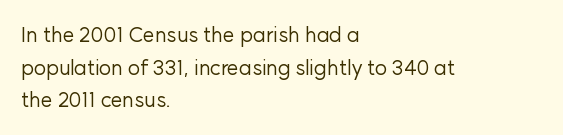
The image shows 21 px text type, upright; set left-aligned, normal line spacing (1.55x), normal letter spacing, not underlined.
